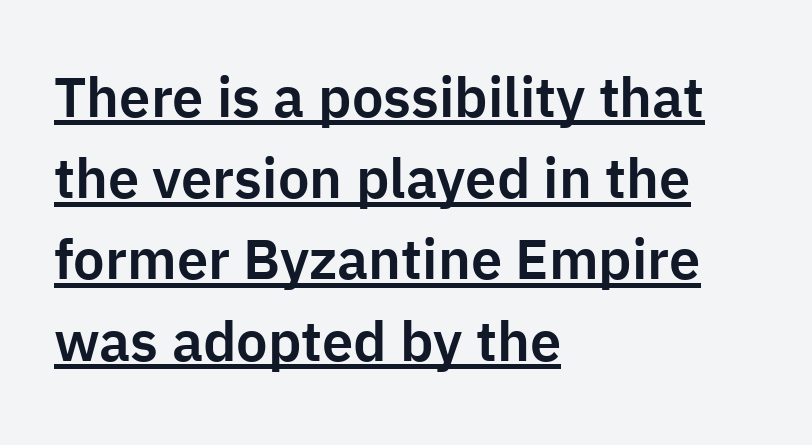
{"serif": "no", "italic": "no", "width": "normal", "stroke_contrast": "low", "x_height": "medium", "monospaced": "no", "underline": "yes", "align": "left", "line_spacing": "normal", "line_spacing_ratio": 1.45, "letter_spacing": "normal", "letter_spacing_em": 0.0, "glyph_px": 56}
